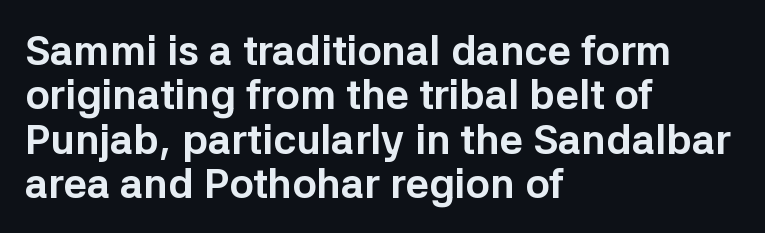
The image shows 41 px bold sans-serif type, upright; set left-aligned, tight line spacing (1.08x), normal letter spacing, not underlined; low stroke contrast and a medium x-height.
